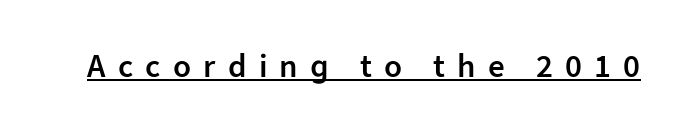
The lettering is marked with a stroke running underneath it. Proportional: the letters do not fall into vertical columns. What kind of face is this? One without serifs — a sans. Notice the strokes are somewhat thickened but not fully heavy: this is a semibold. Here the glyphs are tracked loosely, breaking word shapes into spaced letters. The axis of the letterforms is exactly vertical.
